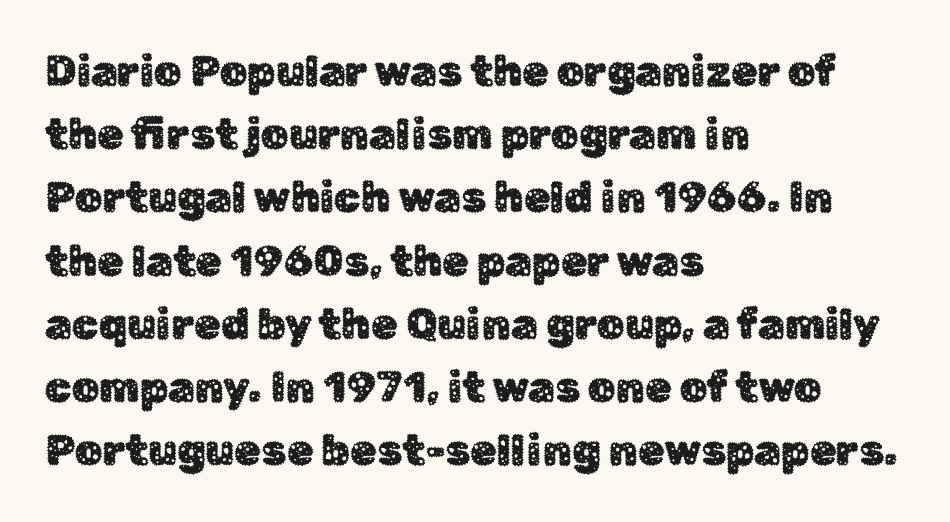
Q: Is the text italic (slanted)? A: No, it is upright.
Q: Is the typeface a serif or a sans-serif typeface? A: Sans-serif.
Q: Is the text underlined? A: No.
Q: How is the paragraph aligned? A: Left-aligned.
Q: Is the spacing between letters normal or unusually wide? A: Normal.
Q: Is the spacing between lines tight, normal or loose? A: Normal.
Q: Width (condensed, normal, or wide)? A: Normal.
Q: Stroke contrast? A: Low.
Q: x-height? A: Medium.
Q: Monospaced? A: No.
